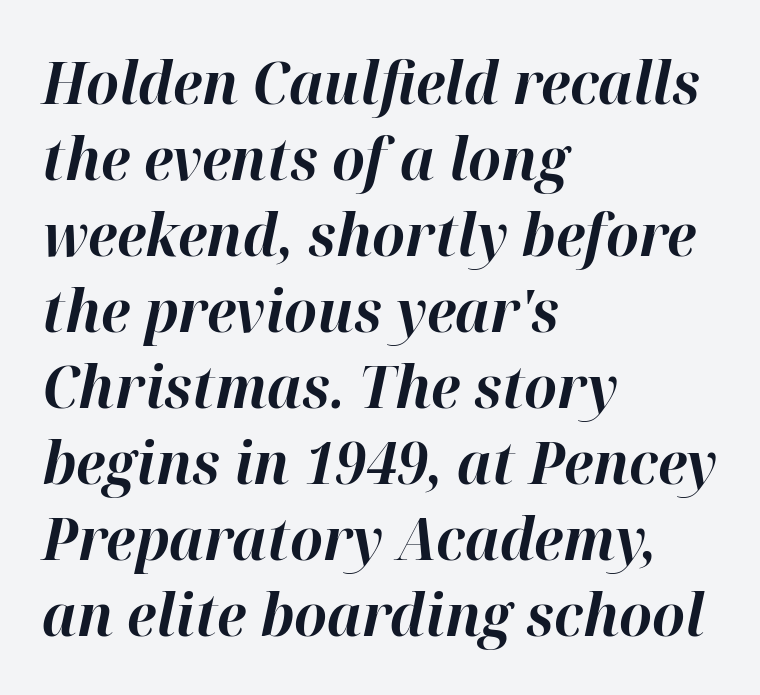
{"italic": "yes", "lean": "right", "slant_degrees": 12, "bold": "yes", "weight": "bold", "width": "normal", "stroke_contrast": "high", "x_height": "medium", "monospaced": "no", "underline": "no", "align": "left", "line_spacing": "normal", "line_spacing_ratio": 1.31, "letter_spacing": "normal", "letter_spacing_em": 0.0, "glyph_px": 58}
